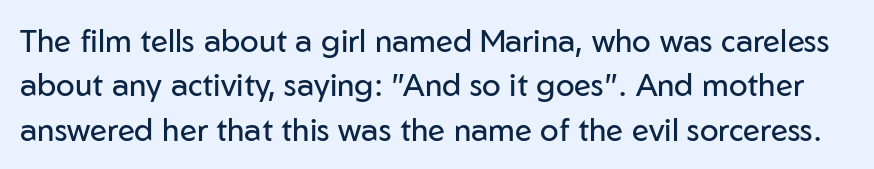
Q: Is the text bold? A: No.
Q: Is the text italic (slanted)? A: No, it is upright.
Q: Is the typeface a serif or a sans-serif typeface? A: Sans-serif.
Q: Is the text underlined? A: No.
Q: Is the spacing between letters normal or unusually wide? A: Normal.
Q: Is the spacing between lines tight, normal or loose? A: Normal.
Q: Width (condensed, normal, or wide)? A: Normal.
Q: Stroke contrast? A: Low.
Q: x-height? A: Medium.
Q: Monospaced? A: No.
